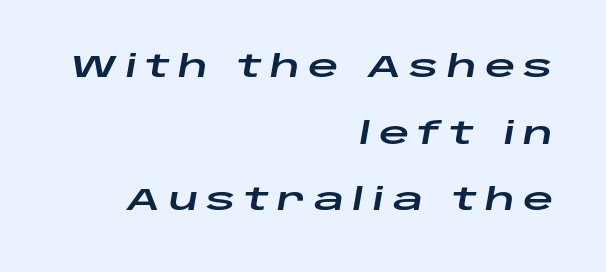
The image shows 30 px wide type, italic (leaning right); set right-aligned, loose line spacing (2.22x), unusually wide letter spacing (+0.27 em), not underlined; low stroke contrast and a large x-height.
